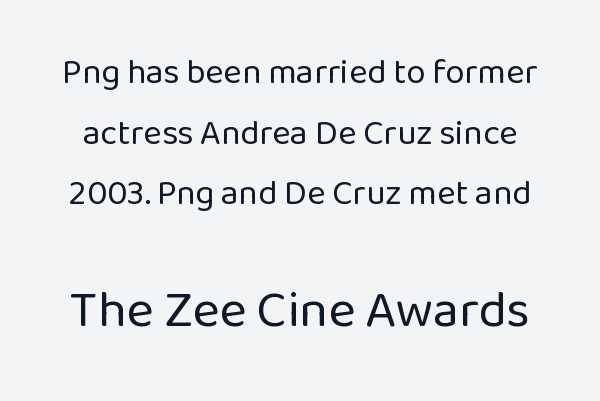
{"serif": "no", "italic": "no", "bold": "no", "weight": "regular", "width": "normal", "stroke_contrast": "low", "x_height": "medium", "monospaced": "no", "underline": "no", "line_spacing_ratio": 1.73, "letter_spacing": "normal", "letter_spacing_em": 0.0, "larger_block": "second", "size_ratio": 1.49, "glyph_px": 52}
